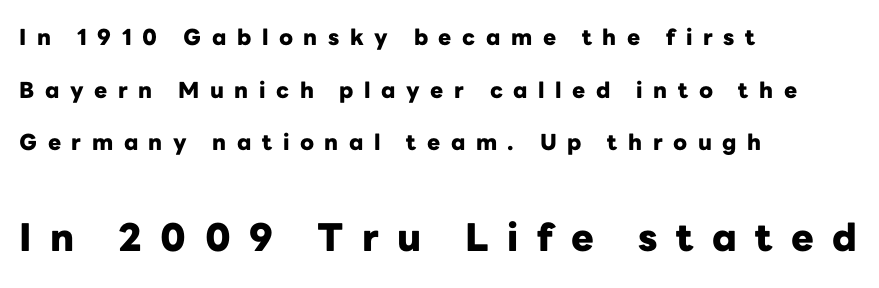
Q: Is the text bold? A: Yes.
Q: Is the text italic (slanted)? A: No, it is upright.
Q: Is the typeface a serif or a sans-serif typeface? A: Sans-serif.
Q: Is the text underlined? A: No.
Q: How is the paragraph aligned? A: Left-aligned.
Q: Is the spacing between letters normal or unusually wide? A: Unusually wide.
Q: Is the spacing between lines tight, normal or loose? A: Loose.
Q: Which block of text is set in a larger size, the first (top) or the second (bottom)? A: The second (bottom) one.
Q: Width (condensed, normal, or wide)? A: Normal.
Q: Stroke contrast? A: Low.
Q: x-height? A: Medium.
Q: Monospaced? A: No.
